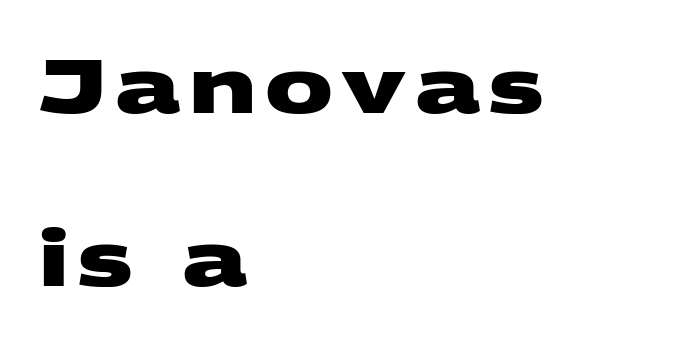
{"serif": "no", "bold": "yes", "weight": "heavy", "width": "wide", "stroke_contrast": "medium", "x_height": "large", "monospaced": "no", "underline": "no", "align": "left", "line_spacing": "loose", "line_spacing_ratio": 2.28, "glyph_px": 76}
